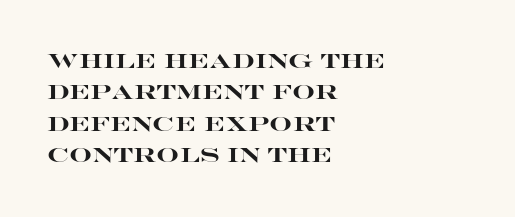
Ascenders rise straight up at ninety degrees. Just letters on the line, the space beneath them empty. Normally led — the rows are evenly, conventionally spaced. Here the glyphs are tracked normally, forming tight word shapes. The characters look thick and weighty, a clear bold.
